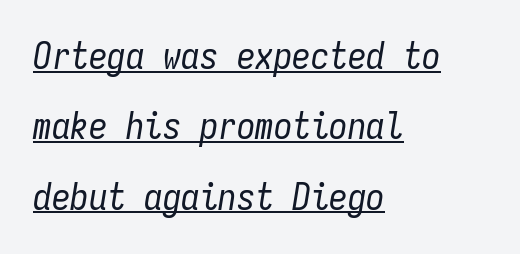
{"italic": "yes", "lean": "right", "slant_degrees": 9, "bold": "no", "weight": "regular", "width": "condensed", "stroke_contrast": "low", "x_height": "medium", "monospaced": "yes", "underline": "yes", "align": "left", "line_spacing": "loose", "line_spacing_ratio": 1.9, "letter_spacing": "normal", "letter_spacing_em": 0.0, "glyph_px": 37}
